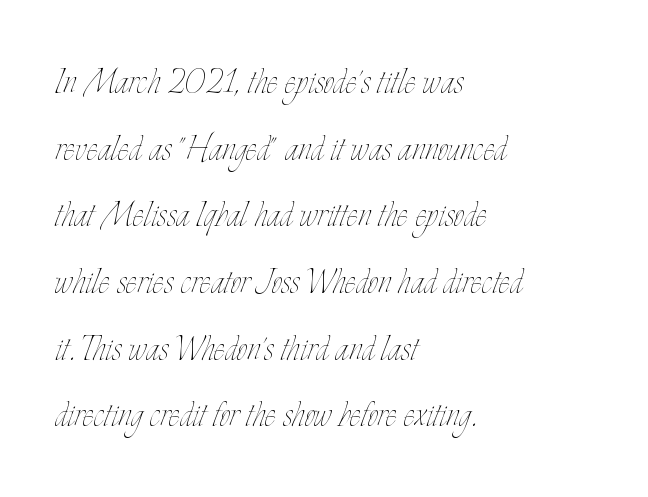
{"bold": "no", "weight": "thin", "width": "condensed", "stroke_contrast": "low", "x_height": "small", "monospaced": "no", "underline": "no", "align": "left", "line_spacing": "normal", "line_spacing_ratio": 1.55, "letter_spacing": "normal", "letter_spacing_em": 0.0, "glyph_px": 43}
